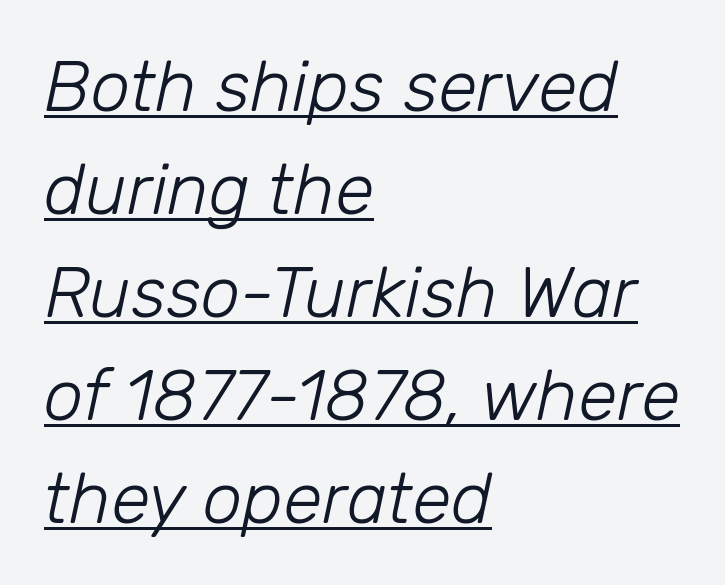
The image shows 71 px light type, italic (leaning right); set left-aligned, normal line spacing (1.45x), normal letter spacing, underlined; low stroke contrast and a medium x-height.
